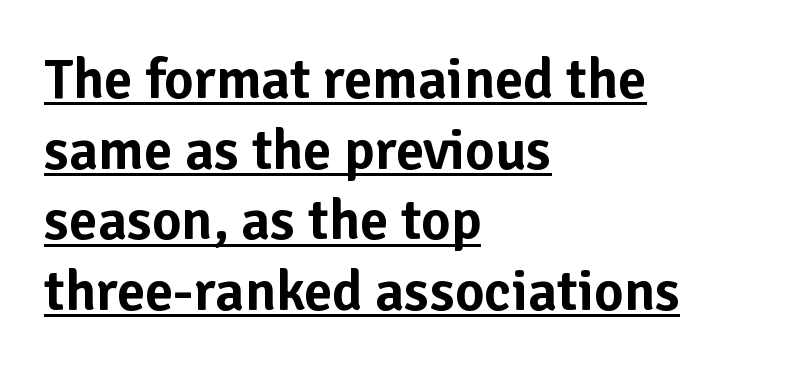
Q: Is the text italic (slanted)? A: No, it is upright.
Q: Is the typeface a serif or a sans-serif typeface? A: Sans-serif.
Q: Is the text underlined? A: Yes.
Q: How is the paragraph aligned? A: Left-aligned.
Q: Is the spacing between letters normal or unusually wide? A: Normal.
Q: Width (condensed, normal, or wide)? A: Normal.
Q: Stroke contrast? A: Low.
Q: x-height? A: Medium.
Q: Monospaced? A: No.
